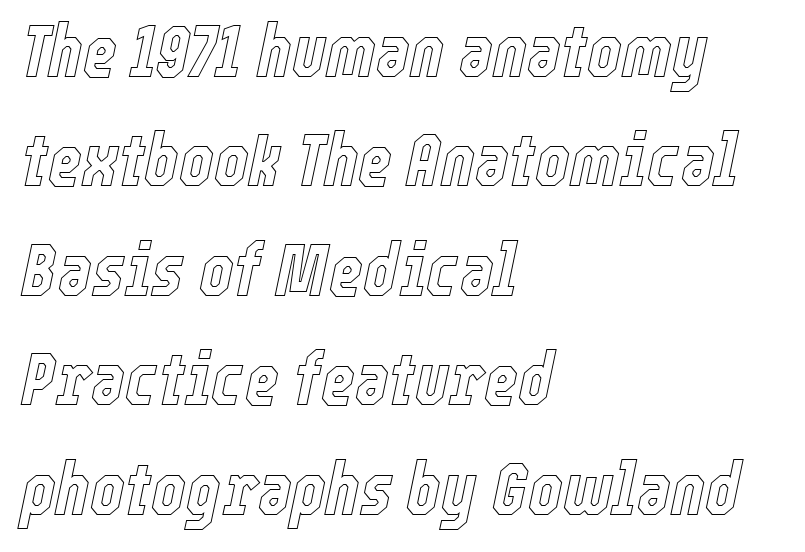
{"italic": "yes", "lean": "right", "slant_degrees": 12, "width": "condensed", "x_height": "medium", "monospaced": "no", "underline": "no", "align": "left", "line_spacing": "normal", "line_spacing_ratio": 1.5, "letter_spacing": "normal", "letter_spacing_em": 0.0, "glyph_px": 73}
